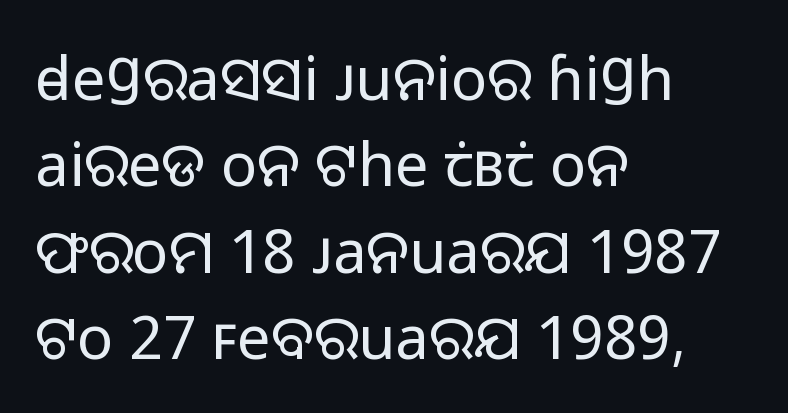
The image shows 60 px regular-weight sans-serif type, upright; set left-aligned, normal line spacing (1.44x), normal letter spacing, not underlined; low stroke contrast and a medium x-height.
